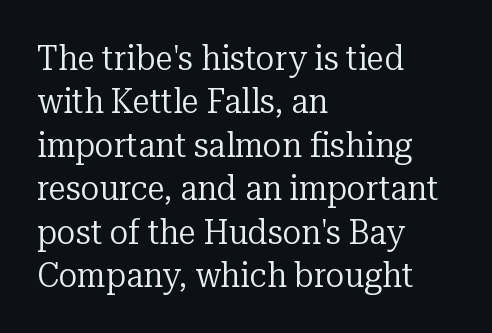
{"serif": "yes", "italic": "no", "bold": "no", "weight": "regular", "width": "normal", "stroke_contrast": "low", "x_height": "medium", "monospaced": "no", "underline": "no", "align": "left", "line_spacing_ratio": 1.24, "letter_spacing": "normal", "letter_spacing_em": 0.0, "glyph_px": 35}
